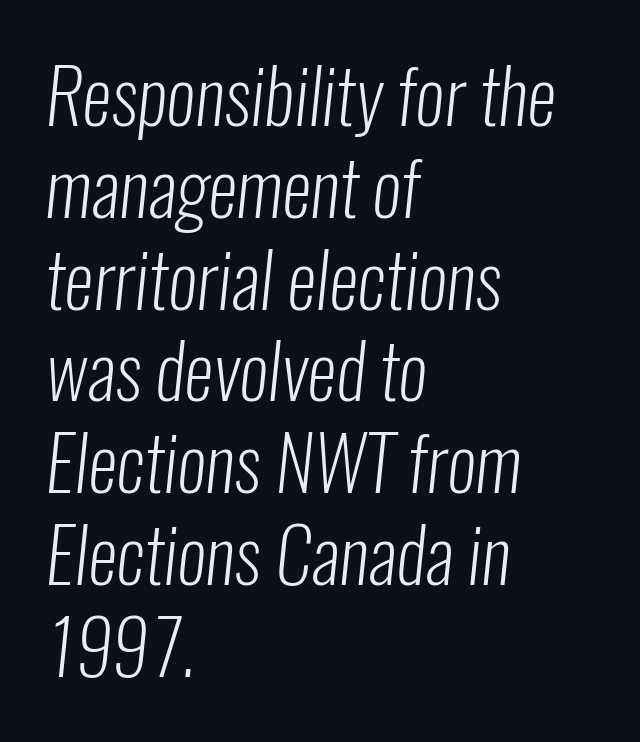
{"serif": "no", "bold": "no", "weight": "light", "width": "condensed", "stroke_contrast": "low", "x_height": "medium", "monospaced": "no", "underline": "no", "align": "left", "line_spacing_ratio": 1.24, "letter_spacing": "normal", "letter_spacing_em": 0.0, "glyph_px": 74}
